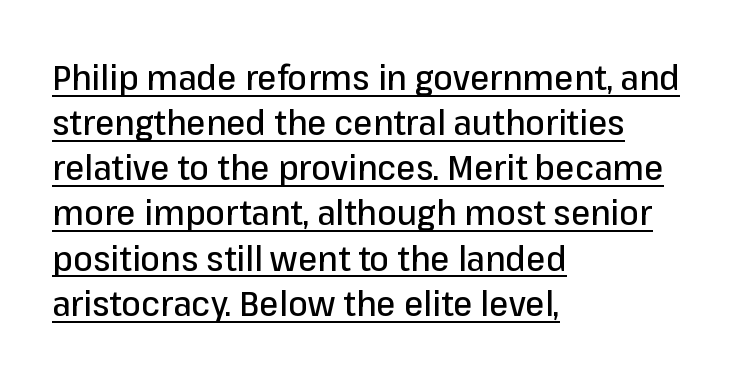
{"serif": "no", "italic": "no", "width": "normal", "stroke_contrast": "low", "x_height": "medium", "monospaced": "no", "underline": "yes", "align": "left", "line_spacing": "normal", "line_spacing_ratio": 1.29, "letter_spacing": "normal", "letter_spacing_em": 0.0, "glyph_px": 35}
